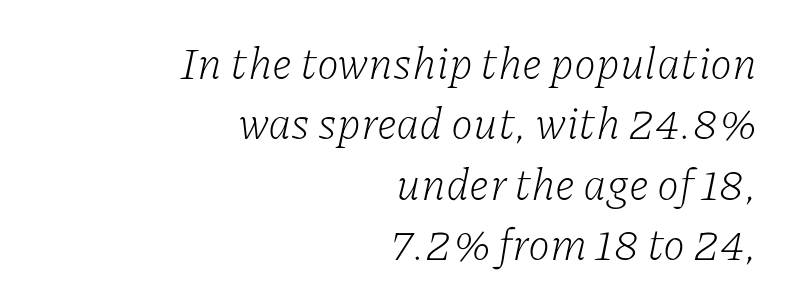
{"serif": "yes", "italic": "yes", "lean": "right", "slant_degrees": 11, "bold": "no", "weight": "light", "width": "normal", "stroke_contrast": "low", "x_height": "medium", "monospaced": "no", "underline": "no", "align": "right", "line_spacing": "normal", "line_spacing_ratio": 1.34, "letter_spacing": "normal", "letter_spacing_em": 0.0, "glyph_px": 45}
